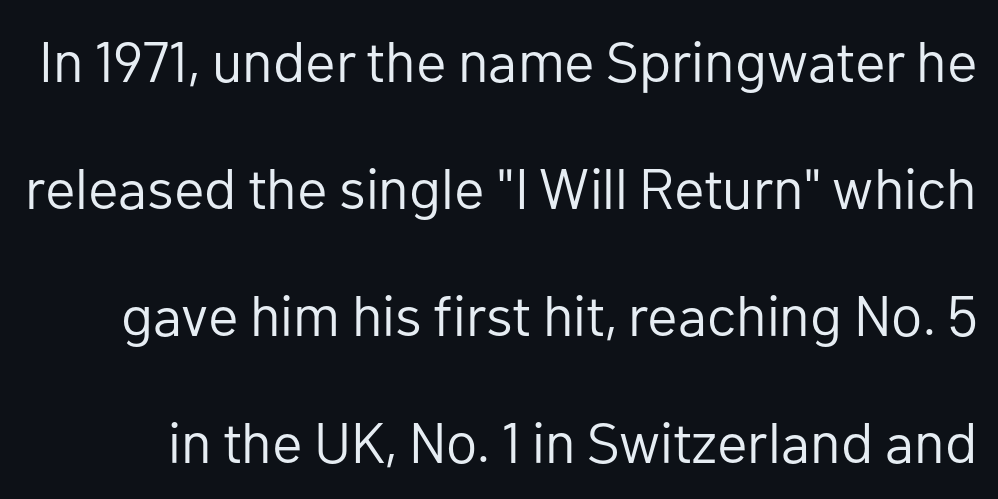
The image shows 57 px regular-weight sans-serif type, upright; set loose line spacing (2.23x), normal letter spacing, not underlined; low stroke contrast and a medium x-height.
